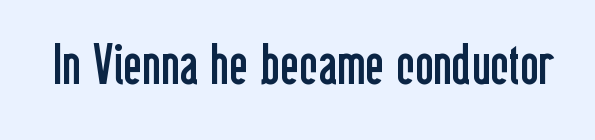
Q: Is the text bold? A: No.
Q: Is the text italic (slanted)? A: No, it is upright.
Q: Is the typeface a serif or a sans-serif typeface? A: Sans-serif.
Q: Is the text underlined? A: No.
Q: Is the spacing between letters normal or unusually wide? A: Normal.
Q: Width (condensed, normal, or wide)? A: Condensed.
Q: Stroke contrast? A: Low.
Q: x-height? A: Medium.
Q: Monospaced? A: No.
